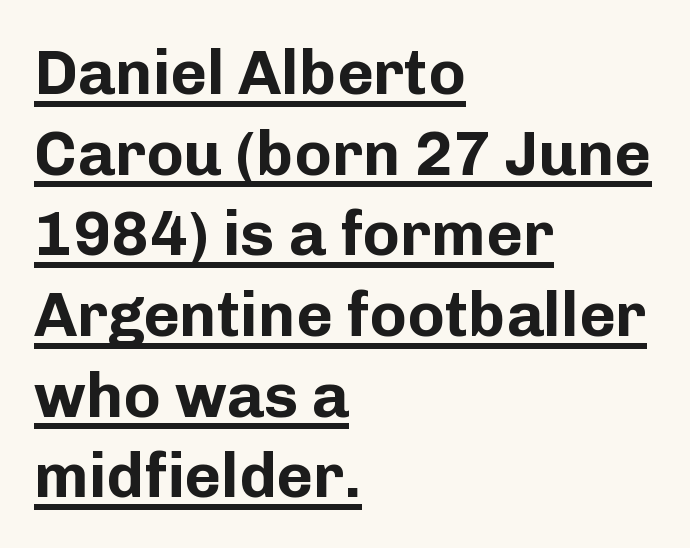
The image shows 63 px bold sans-serif type, upright; set left-aligned, normal line spacing (1.28x), normal letter spacing, underlined; low stroke contrast and a medium x-height.
